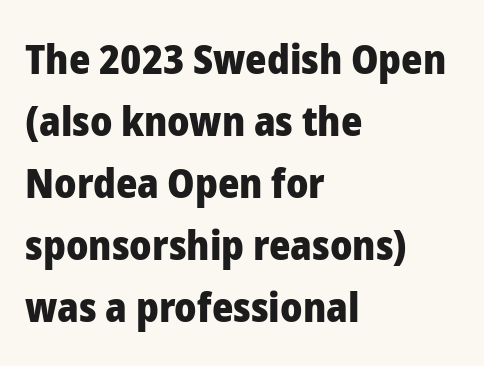
{"serif": "no", "italic": "no", "bold": "yes", "weight": "heavy", "width": "normal", "stroke_contrast": "low", "x_height": "medium", "monospaced": "no", "underline": "no", "align": "left", "line_spacing": "normal", "line_spacing_ratio": 1.51, "letter_spacing": "normal", "letter_spacing_em": 0.0, "glyph_px": 41}
